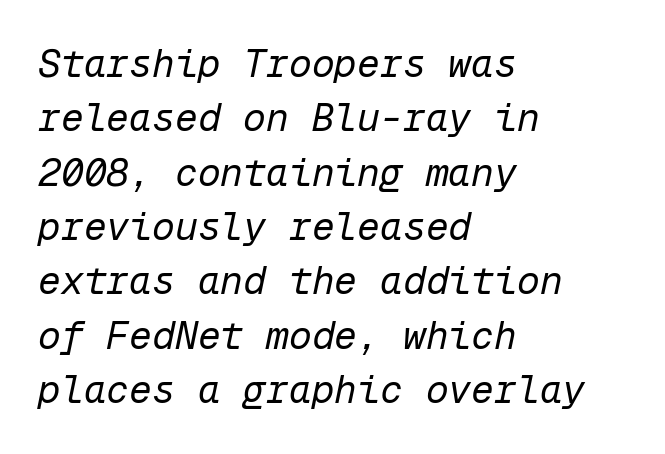
The image shows 38 px regular-weight type, italic (leaning right), monospaced; set left-aligned, normal line spacing (1.43x), normal letter spacing, not underlined; low stroke contrast and a medium x-height.
